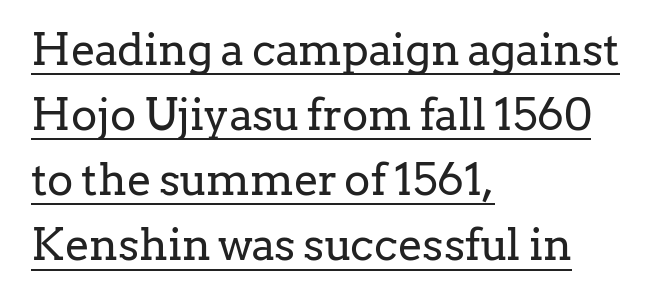
Q: Is the text bold? A: No.
Q: Is the text italic (slanted)? A: No, it is upright.
Q: Is the typeface a serif or a sans-serif typeface? A: Serif.
Q: Is the text underlined? A: Yes.
Q: How is the paragraph aligned? A: Left-aligned.
Q: Is the spacing between letters normal or unusually wide? A: Normal.
Q: Is the spacing between lines tight, normal or loose? A: Normal.
Q: Width (condensed, normal, or wide)? A: Normal.
Q: Stroke contrast? A: Low.
Q: x-height? A: Medium.
Q: Monospaced? A: No.
